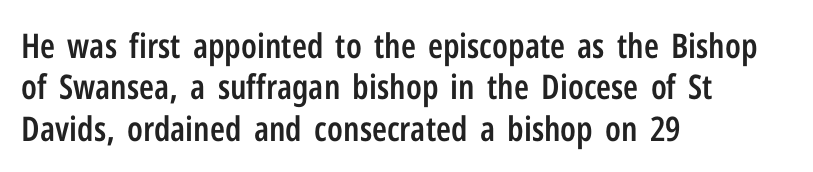
{"serif": "no", "italic": "no", "bold": "semi", "weight": "semibold", "width": "condensed", "stroke_contrast": "low", "x_height": "medium", "monospaced": "no", "underline": "no", "align": "left", "line_spacing_ratio": 1.22, "letter_spacing": "normal", "letter_spacing_em": 0.0, "glyph_px": 34}
